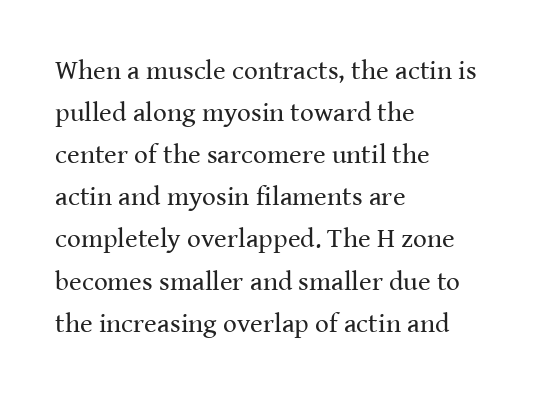
Q: Is the text bold? A: No.
Q: Is the text italic (slanted)? A: No, it is upright.
Q: Is the text underlined? A: No.
Q: How is the paragraph aligned? A: Left-aligned.
Q: Is the spacing between letters normal or unusually wide? A: Normal.
Q: Is the spacing between lines tight, normal or loose? A: Normal.
